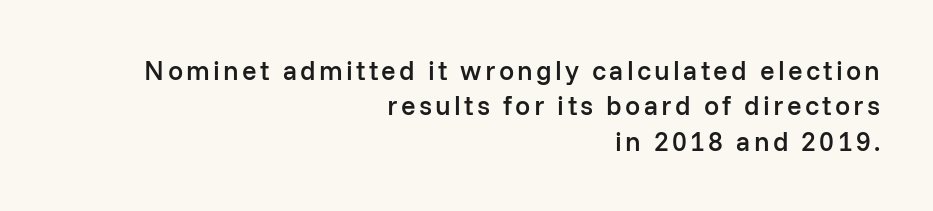
{"italic": "no", "bold": "semi", "underline": "no", "align": "right", "line_spacing": "normal", "line_spacing_ratio": 1.31, "glyph_px": 27}
